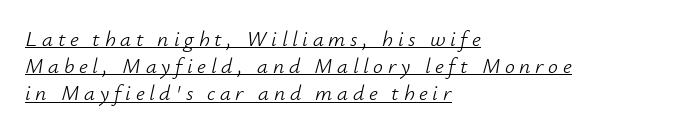
The letters look calm and open, with moderate or lighter stems. The compositor pushed each line to the left boundary. Students, observe the line beneath the letters — that is underlining. A typesetter would call this heavily tracked-out type. Every character sits at an angle, as italics do.
